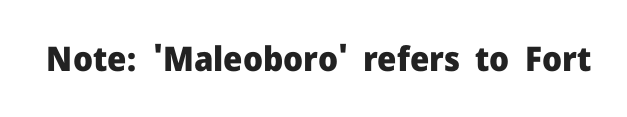
Q: Is the text bold? A: Yes.
Q: Is the text italic (slanted)? A: No, it is upright.
Q: Is the typeface a serif or a sans-serif typeface? A: Sans-serif.
Q: Is the text underlined? A: No.
Q: Is the spacing between letters normal or unusually wide? A: Normal.
Q: Width (condensed, normal, or wide)? A: Normal.
Q: Stroke contrast? A: Low.
Q: x-height? A: Medium.
Q: Monospaced? A: No.
